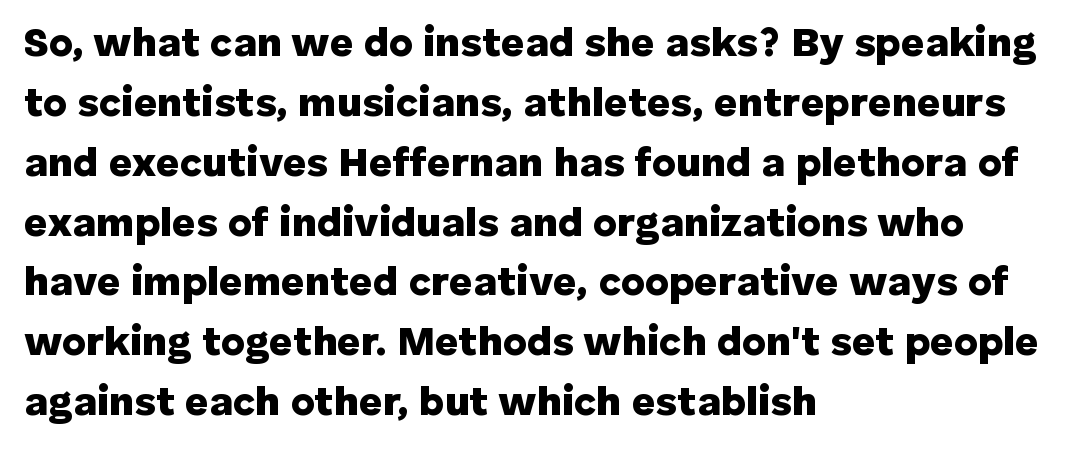
Q: Is the text bold? A: Yes.
Q: Is the text italic (slanted)? A: No, it is upright.
Q: Is the typeface a serif or a sans-serif typeface? A: Sans-serif.
Q: Is the text underlined? A: No.
Q: How is the paragraph aligned? A: Left-aligned.
Q: Is the spacing between letters normal or unusually wide? A: Normal.
Q: Is the spacing between lines tight, normal or loose? A: Normal.
Q: Width (condensed, normal, or wide)? A: Normal.
Q: Stroke contrast? A: Low.
Q: x-height? A: Medium.
Q: Monospaced? A: No.
